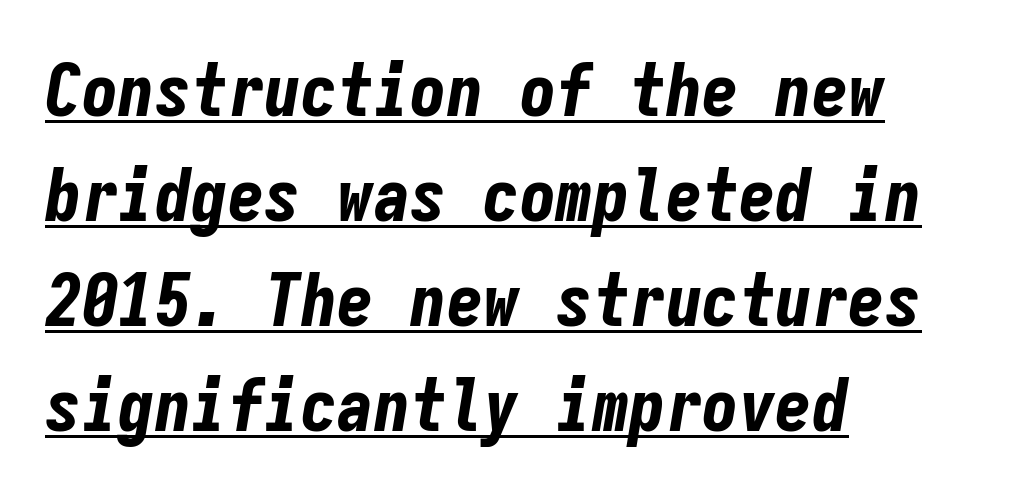
The line-height multiplier appears to be the usual default. Words appear dense and cohesive because spacing is normal. The paragraph has a hard left edge and a soft right edge. In terms of posture, this sample is oblique. Quick note: underline on. These lines are rendered in a fixed-pitch font.
